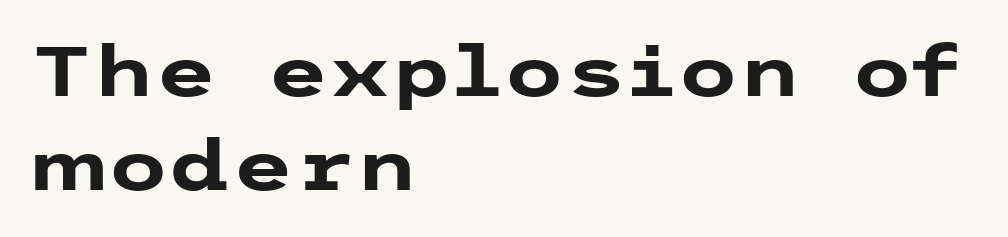
Q: Is the text bold? A: Yes.
Q: Is the text italic (slanted)? A: No, it is upright.
Q: Is the typeface a serif or a sans-serif typeface? A: Sans-serif.
Q: Is the text underlined? A: No.
Q: How is the paragraph aligned? A: Left-aligned.
Q: Is the spacing between letters normal or unusually wide? A: Normal.
Q: Is the spacing between lines tight, normal or loose? A: Normal.
Q: Width (condensed, normal, or wide)? A: Wide.
Q: Stroke contrast? A: Low.
Q: x-height? A: Medium.
